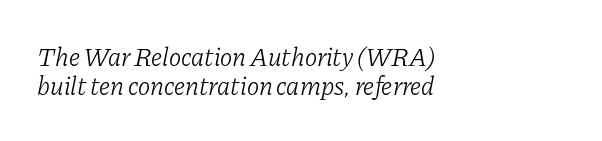
Would a proofreader flag this as italicized? Yes. Check the space under the baseline: it is left empty. Baseline-to-baseline distance is barely more than the letter height. The letters look calm and open, with moderate or lighter stems.
